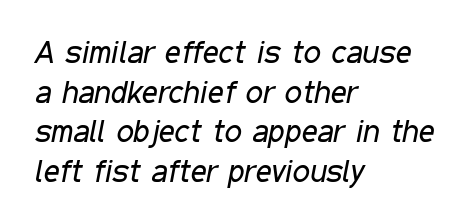
{"italic": "yes", "lean": "right", "slant_degrees": 11, "bold": "no", "weight": "regular", "width": "condensed", "stroke_contrast": "low", "x_height": "medium", "monospaced": "no", "underline": "no", "align": "left", "line_spacing": "normal", "line_spacing_ratio": 1.28, "letter_spacing": "normal", "letter_spacing_em": 0.0, "glyph_px": 31}
